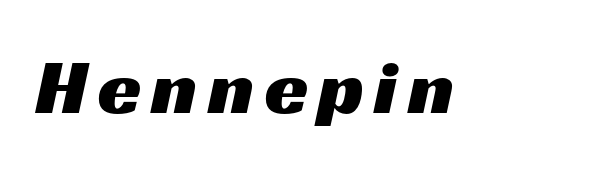
{"serif": "no", "width": "wide", "stroke_contrast": "medium", "x_height": "medium", "monospaced": "no", "underline": "no", "glyph_px": 79}
